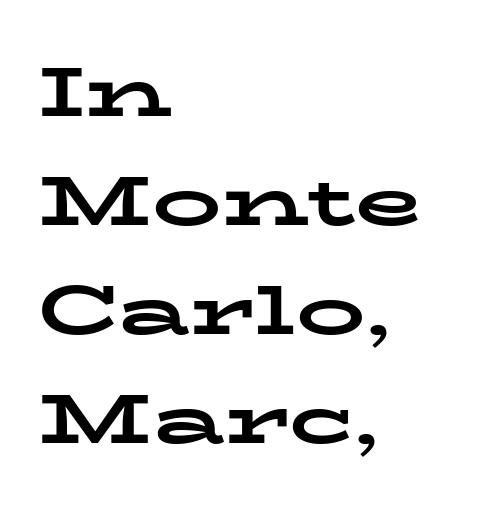
Does the copy run flush right? No — it runs flush left. Note the varied advance widths — an 'i' is clearly narrower than an 'm'. You can tell it's not italic because the verticals are truly vertical. The designer went with a serif here, giving each stem small feet. The rows are spaced the way most documents space them.
